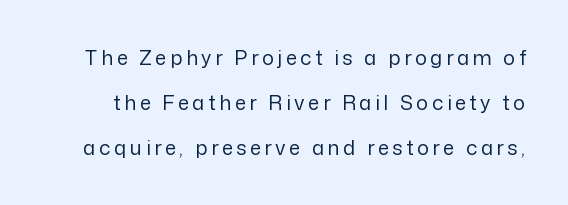
Leading: increased. Notice how the stems are strictly vertical — no italics here. Check under the words: just untouched page. Think standard paragraph weight, or any step lighter than that.
